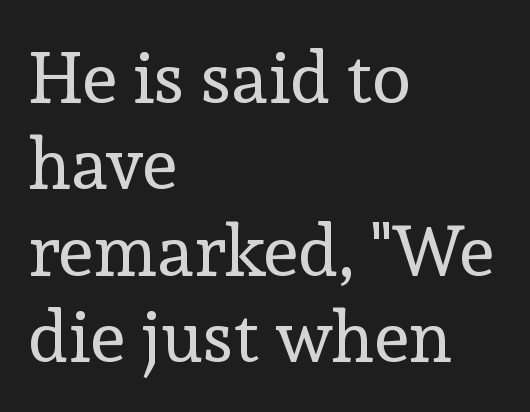
Do the characters align in a grid? No, the font is proportional. A typesetter would label this face a serif. Any mark beneath the type? The region is blank. Characters follow at the spacing the type designer built in. Stem width sits at or under what a default text font uses.
